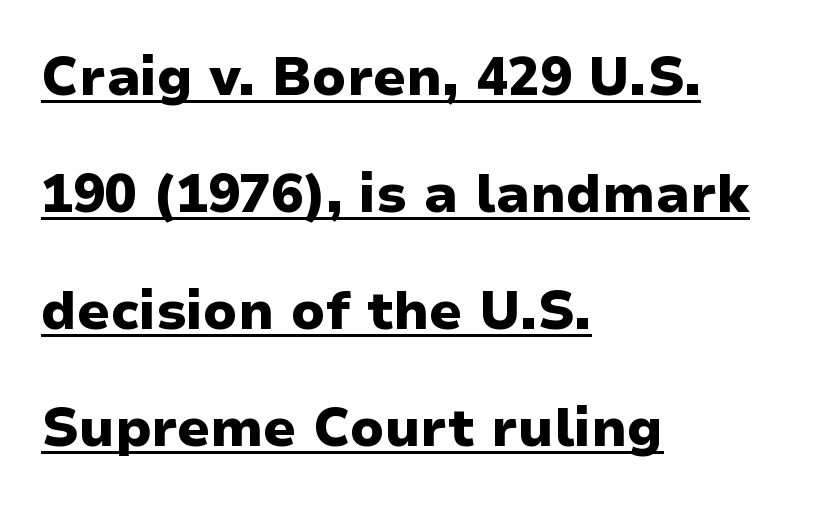
A typesetter would call this proportional, since set widths differ per character. Bold? Absolutely — the strokes are thick and heavy. Compared with a centered layout, this one pins lines to the left instead. Does the lettering tilt? It doesn't — this is upright.
